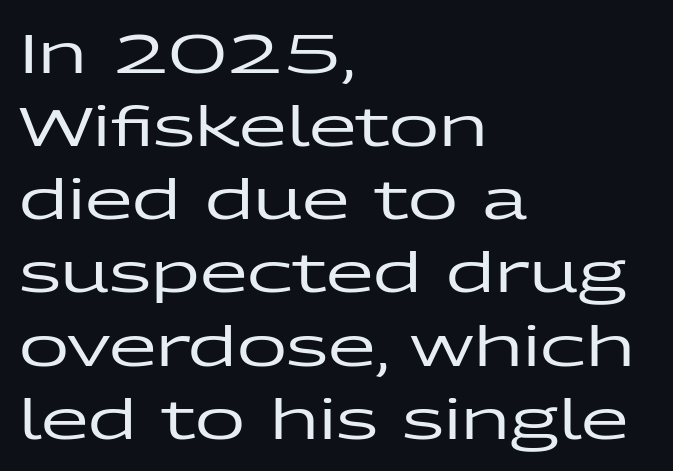
This sample is left-justified, so line endings fall wherever the words run out. I'd call this a sans setting — the letters go barefoot. Compared with typical body copy, the letter spacing here is the same. What's the leading like? Ordinary, nothing unusual. Is there any slant? The stems are plumb.
